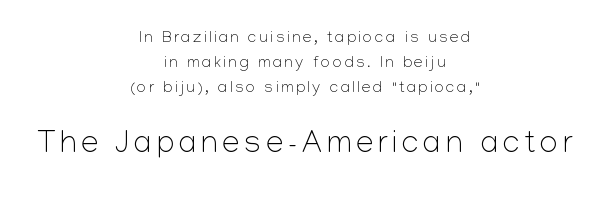
The image shows 31 px light sans-serif type, upright; set centered, normal line spacing (1.55x), not underlined; the second (bottom) block is 1.94x larger; low stroke contrast and a medium x-height.
